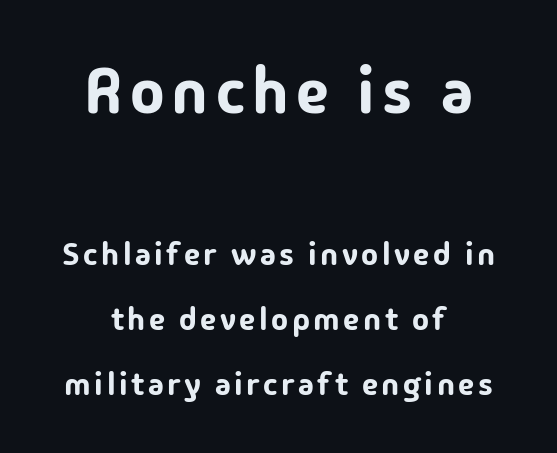
This rendering employs a face without finishing strokes, i.e., a sans-serif. Size hierarchy here favors the leading block over the trailing one. Notice how the passage keeps no hard edge, just a central spine. The specimen omits any rule beneath the text block's lines. Do the characters align in a grid? No, the font is proportional.
